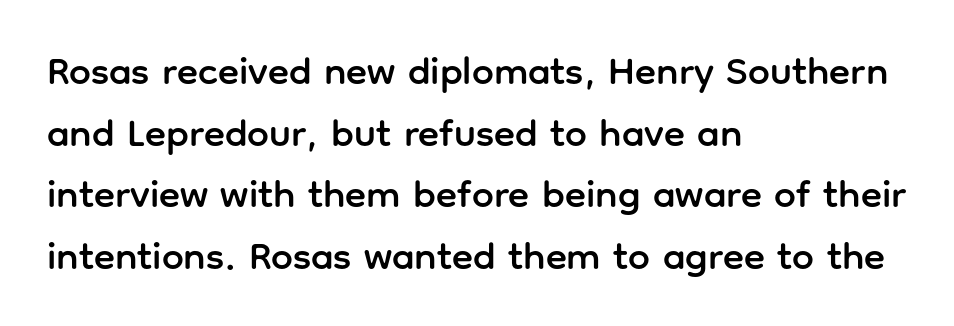
It's the straight-up-and-down kind of type. No feet cap the strokes, marking this as sans-serif type. Inter-character spacing is left at the font's built-in metrics. Summary of vertical rhythm: regular, with standard interline spacing. Varying glyph widths throughout — classic text-font behaviour.
